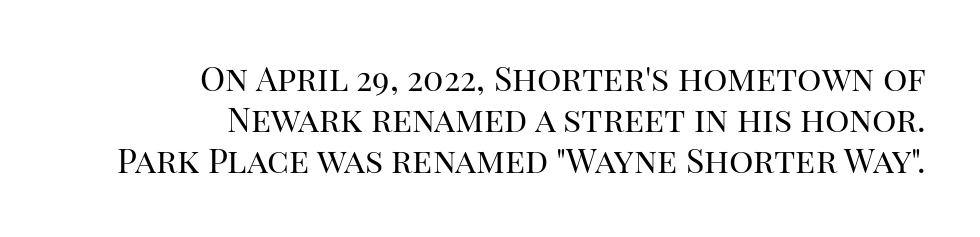
Compared with typical body copy, the letter spacing here is the same. The ragged edge is on the left, which tells us the setting is flush right. Each row of text sits above clean, open space. Note the varied advance widths — an 'i' is clearly narrower than an 'm'.
